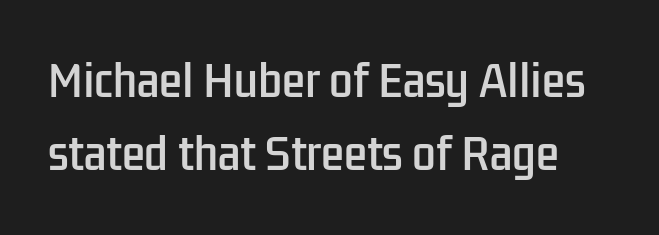
{"serif": "no", "italic": "no", "width": "condensed", "stroke_contrast": "low", "x_height": "medium", "monospaced": "no", "underline": "no", "line_spacing_ratio": 1.73, "letter_spacing": "normal", "letter_spacing_em": 0.0, "glyph_px": 42}
